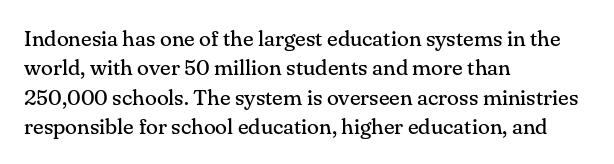
The image shows 22 px text type, upright; set left-aligned, normal line spacing (1.33x), normal letter spacing, not underlined.
